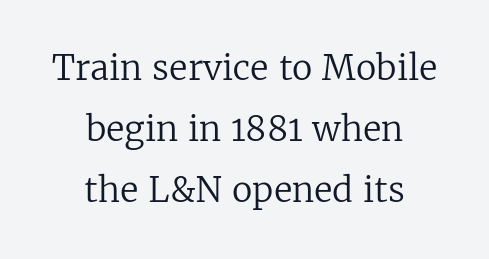
The image shows 34 px regular-weight serif type, upright; set centered, line spacing 1.8x, normal letter spacing, not underlined; low stroke contrast and a medium x-height.
